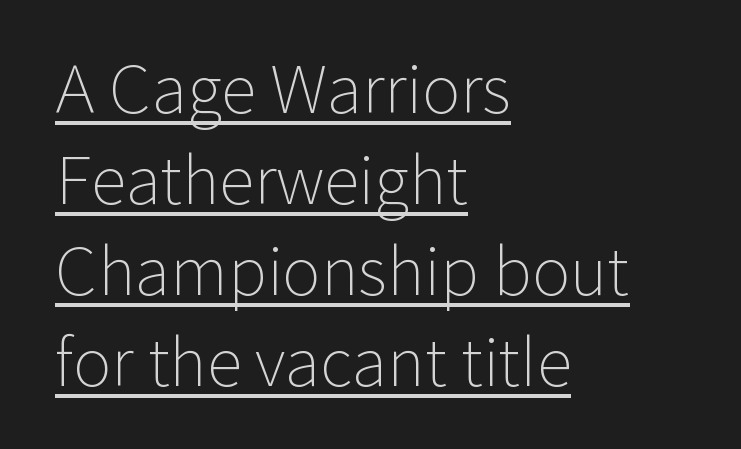
The face used here is proportionally spaced, like ordinary book or web type. Which margin do the lines hug? The left one — the right edge is uneven. Spacing between characters is what you'd get straight out of the box. How would I describe the line gaps? Plain and ordinary. Check the space under the baseline: a stroke is drawn there.
